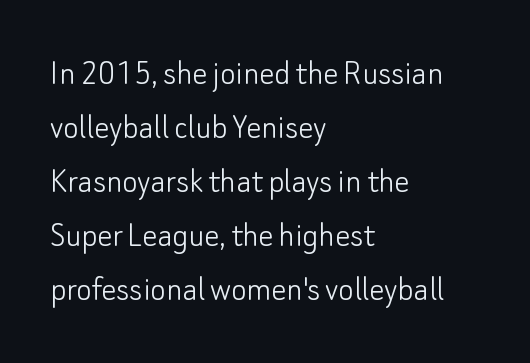
Any mark beneath the type? The region is blank. The gaps between neighbouring characters are ordinary and unremarkable. Serif or sans? Sans — the stroke terminals are bare. Does the lettering tilt? It doesn't — this is upright. The typesetting does not lean heavy: it is not bold. Character widths vary here, with narrow letters taking less room than wide ones.
